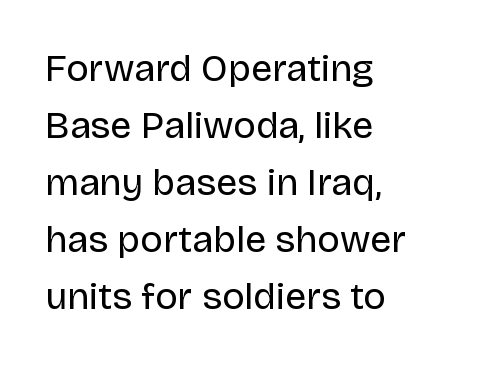
The image shows 38 px regular-weight sans-serif type, upright; set left-aligned, normal line spacing (1.5x), normal letter spacing, not underlined; low stroke contrast and a large x-height.
